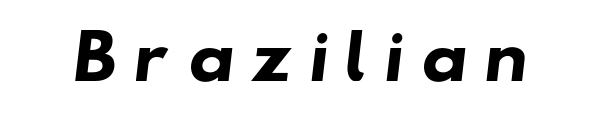
Only glyphs here, with clear space below each row. The face used here is a sans, in the tradition of grotesques and geometrics. Do the characters align in a grid? No, the font is proportional. Tracking value appears strongly positive — letters spread wide.
